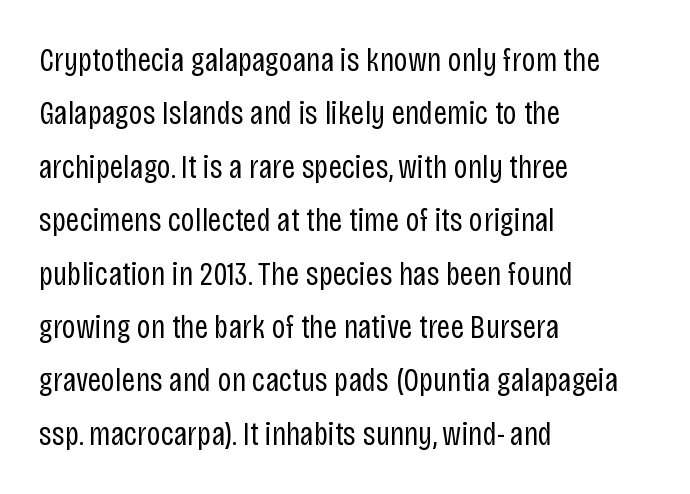
{"serif": "no", "italic": "no", "bold": "no", "weight": "regular", "width": "condensed", "stroke_contrast": "low", "x_height": "large", "monospaced": "no", "underline": "no", "align": "left", "line_spacing": "normal", "line_spacing_ratio": 1.57, "letter_spacing": "normal", "letter_spacing_em": 0.0, "glyph_px": 34}
